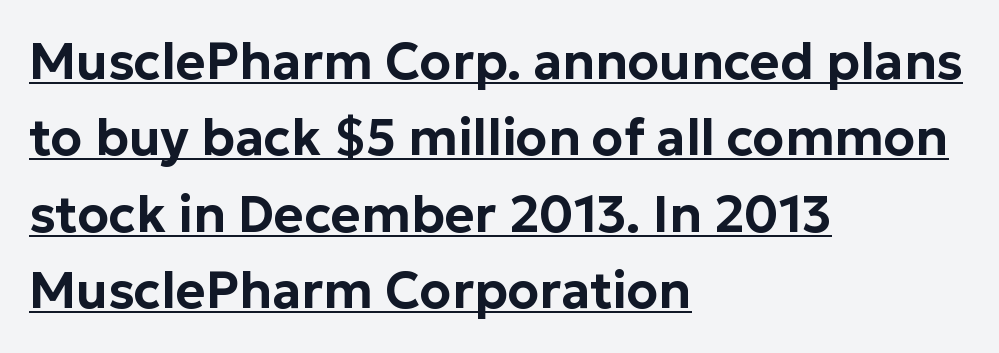
Q: Is the text italic (slanted)? A: No, it is upright.
Q: Is the typeface a serif or a sans-serif typeface? A: Sans-serif.
Q: Is the text underlined? A: Yes.
Q: How is the paragraph aligned? A: Left-aligned.
Q: Is the spacing between letters normal or unusually wide? A: Normal.
Q: Is the spacing between lines tight, normal or loose? A: Normal.
Q: Width (condensed, normal, or wide)? A: Normal.
Q: Stroke contrast? A: Low.
Q: x-height? A: Medium.
Q: Monospaced? A: No.
